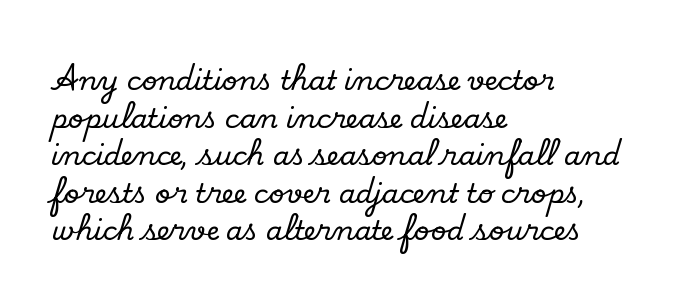
Plain, unruled lines of type. The lines in this sample share a left origin and differ only in where they stop. Letter spacing: default. If you measured baseline to baseline, you'd find a middling distance.
